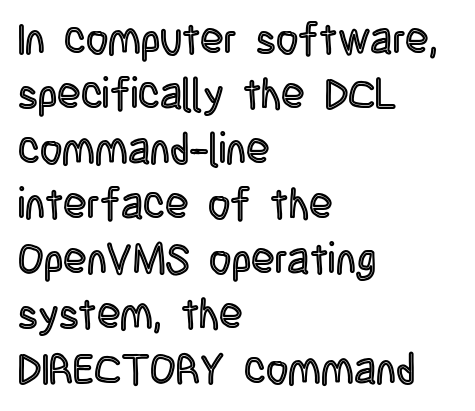
The tracking reads as untouched default to a designer's eye. The lettering holds an erect, upright posture throughout. If you drew a ruler down the left edge, every line would touch it. Rule under the text: the space is simply empty. Quick note: interline space is typical. A typesetter would call this proportional, since set widths differ per character.
